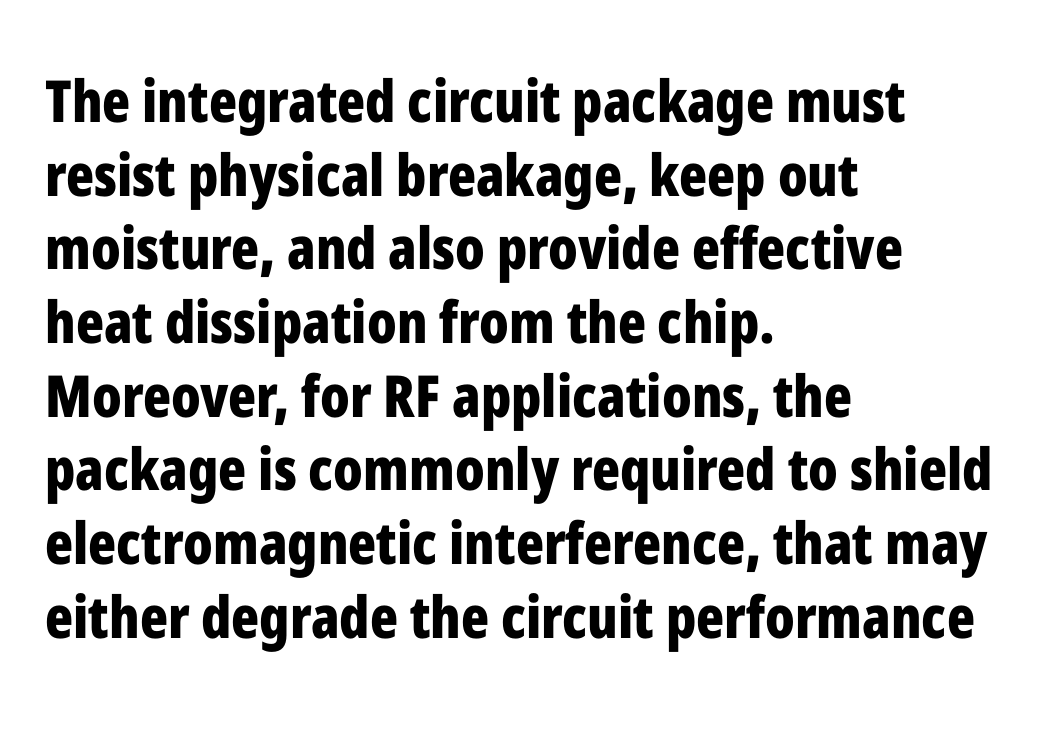
The image shows 58 px bold, condensed sans-serif type, upright; set left-aligned, normal line spacing (1.27x), normal letter spacing, not underlined; low stroke contrast and a medium x-height.
